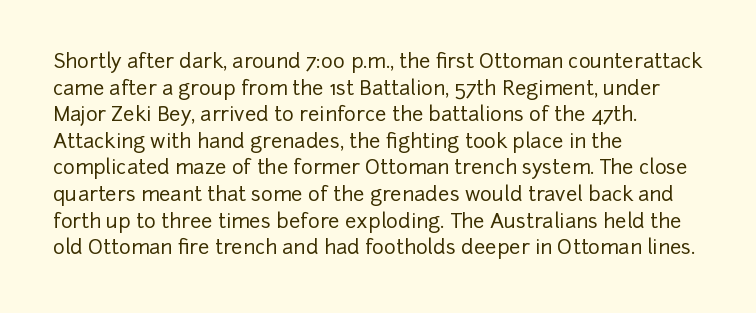
The image shows 20 px text type, upright; set left-aligned, normal line spacing (1.33x), normal letter spacing, not underlined.
